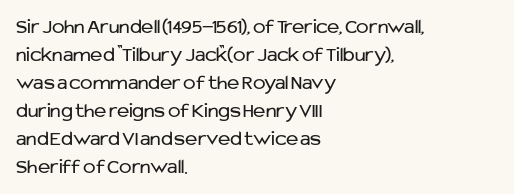
Q: Is the text bold? A: No.
Q: Is the text italic (slanted)? A: No, it is upright.
Q: Is the text underlined? A: No.
Q: How is the paragraph aligned? A: Left-aligned.
Q: Is the spacing between letters normal or unusually wide? A: Normal.
Q: Is the spacing between lines tight, normal or loose? A: Normal.
